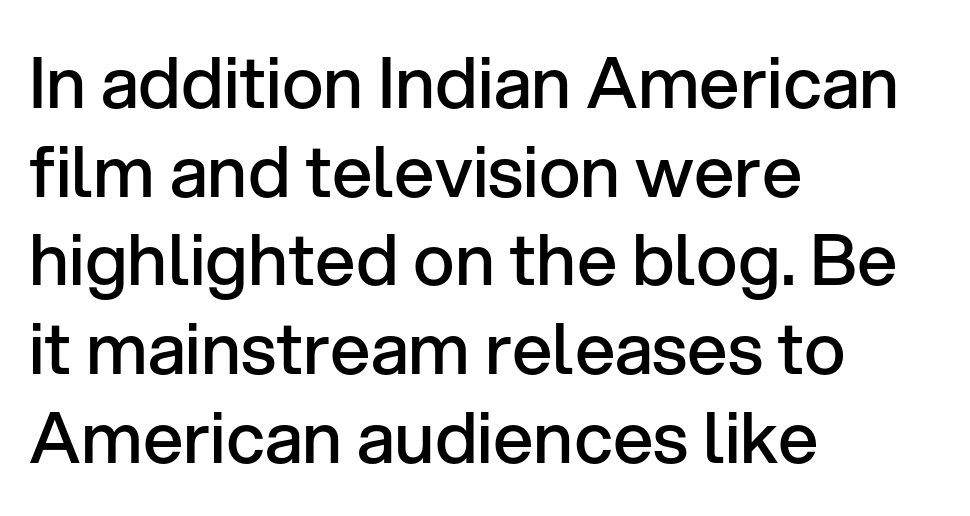
{"serif": "no", "italic": "no", "bold": "semi", "weight": "semibold", "width": "normal", "stroke_contrast": "low", "x_height": "medium", "monospaced": "no", "underline": "no", "align": "left", "line_spacing": "normal", "line_spacing_ratio": 1.25, "letter_spacing": "normal", "letter_spacing_em": 0.0, "glyph_px": 71}
